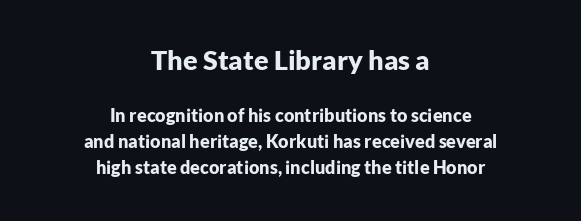
The image shows 27 px bold type, upright; set centered, normal line spacing (1.45x), normal letter spacing, not underlined; the first (top) block is 1.5x larger.
